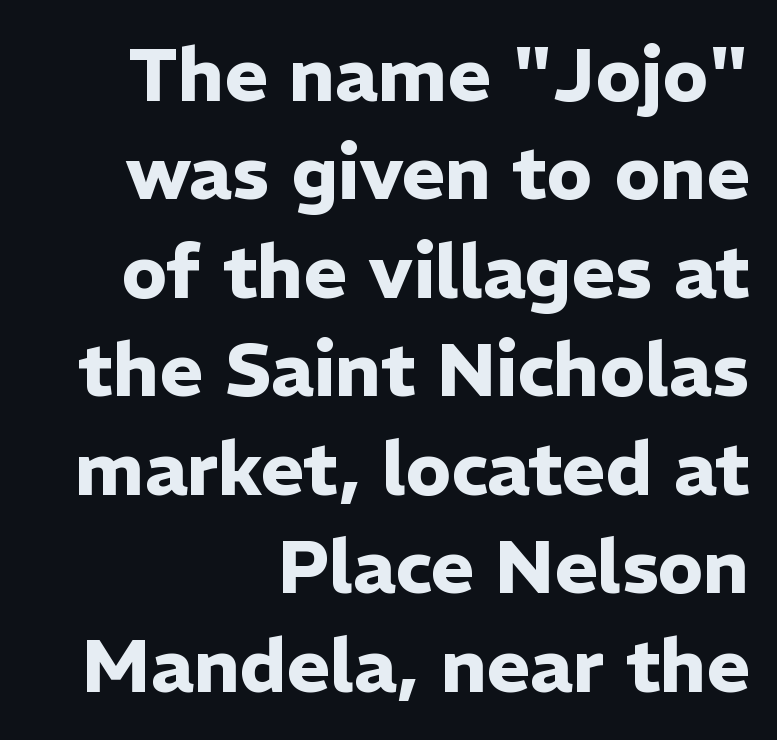
{"serif": "no", "italic": "no", "bold": "yes", "weight": "heavy", "width": "normal", "stroke_contrast": "low", "x_height": "medium", "monospaced": "no", "underline": "no", "align": "right", "line_spacing": "normal", "line_spacing_ratio": 1.33, "letter_spacing": "normal", "letter_spacing_em": 0.0, "glyph_px": 74}
